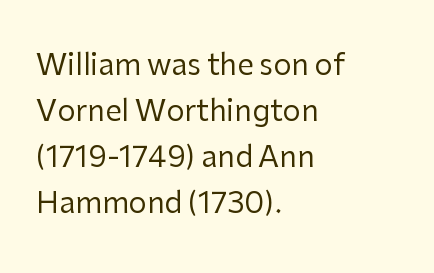
Clear beneath every line of the passage. Which margin do the lines hug? The left one — the right edge is uneven. Each letter keeps its own natural width here, so spacing adapts to shape. Is the stroke heavy? The answer is a plain regular-or-lighter.
